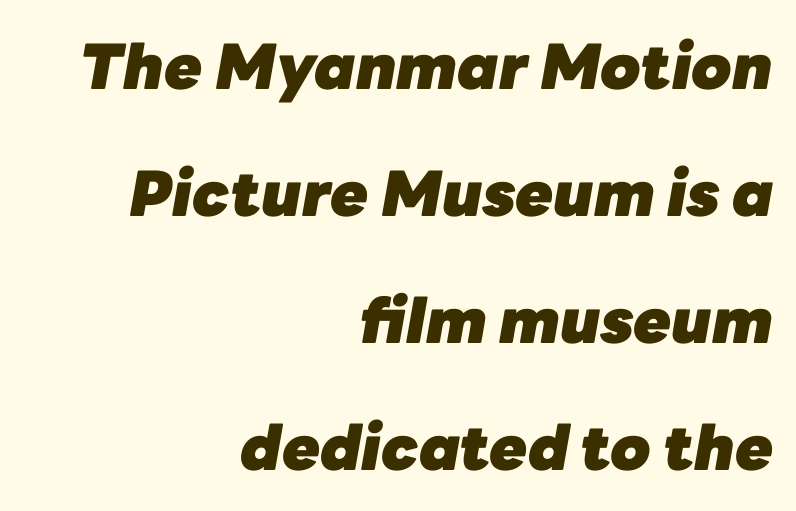
The text block is weighted toward the right margin, trailing off unevenly leftward. Rows of type keep a wide berth in the vertical direction. The letters advance in unequal steps, a hallmark of proportional type. Check under the words: just untouched page. The letters sit at their default tracking, neither squeezed nor spread.
